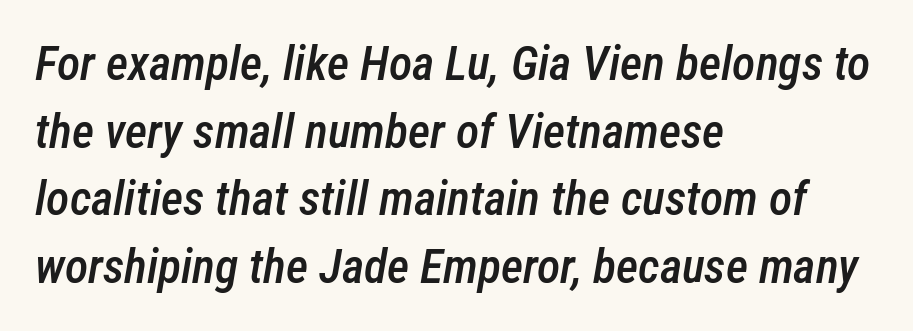
{"italic": "yes", "lean": "right", "slant_degrees": 12, "bold": "semi", "weight": "semibold", "width": "condensed", "stroke_contrast": "low", "x_height": "medium", "monospaced": "no", "underline": "no", "align": "left", "line_spacing": "normal", "line_spacing_ratio": 1.41, "letter_spacing": "normal", "letter_spacing_em": 0.0, "glyph_px": 48}
